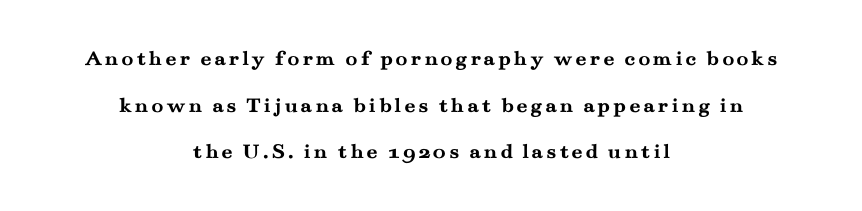
Reading down the block, each line starts at a different indent, mirrored at its end. Do the letters lean? They stand straight. The space between consecutive lines is lavish. Plenty of ink on the page — the face is bold.
